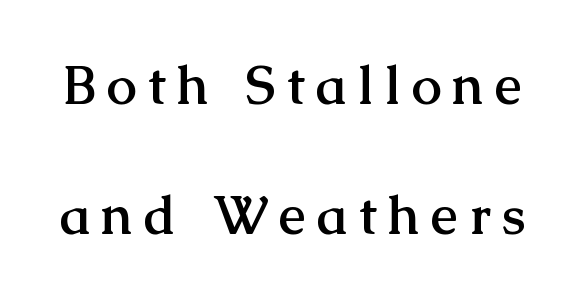
The text was rendered using a seriffed face with decorative stroke endings. Look at the stroke-to-counter ratio: heavy, a bold. Rendered with straight, roman letterforms. Caption: expanded tracking, letters set apart. The foot of each line stays bare and open.
